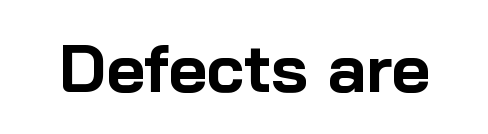
The image shows 67 px bold sans-serif type, upright; set normal letter spacing, not underlined; low stroke contrast and a medium x-height.
